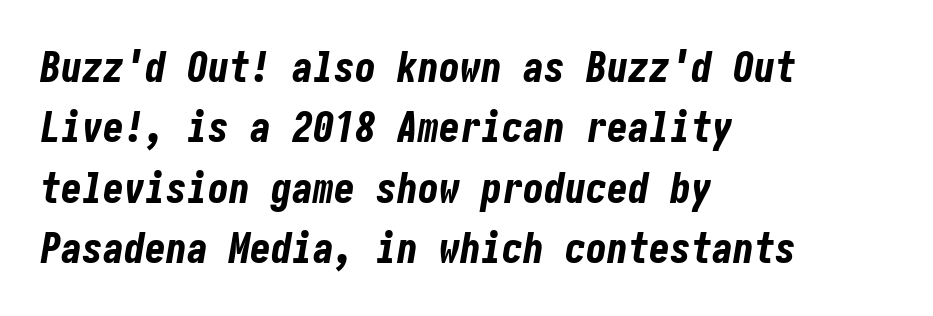
Tall strokes in this sample are angled rather than plumb. This is heavy type, rendered in bold. These lines keep a tight, regular rhythm from letter to letter. This rendering uses left alignment, leaving the right contour irregular. The words here are not underlined. A normal amount of white space separates one row of letters from the next.
